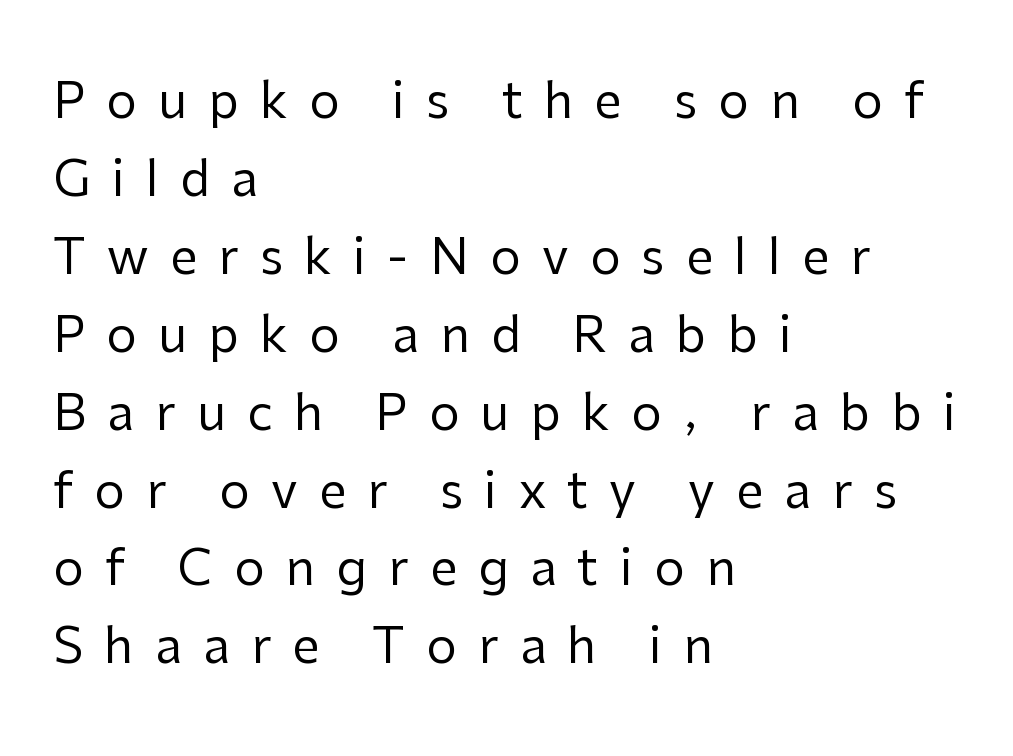
{"serif": "no", "italic": "no", "bold": "no", "weight": "regular", "width": "normal", "stroke_contrast": "low", "x_height": "medium", "monospaced": "no", "underline": "no", "align": "left", "line_spacing": "normal", "line_spacing_ratio": 1.59, "letter_spacing": "wide", "letter_spacing_em": 0.43, "glyph_px": 49}
